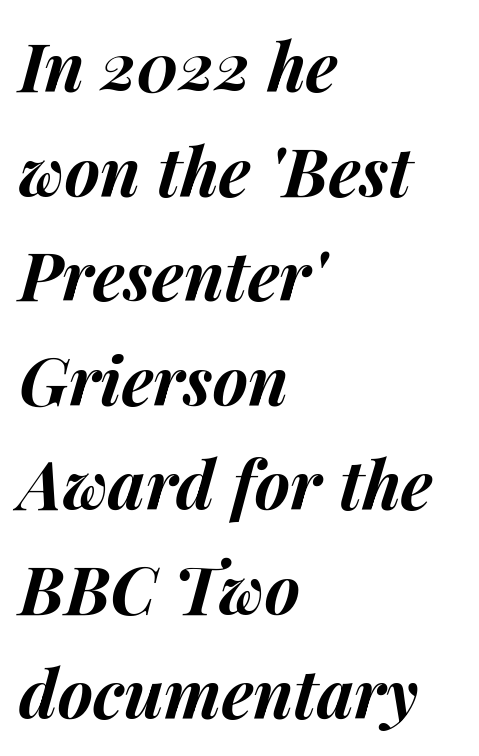
{"italic": "yes", "lean": "right", "slant_degrees": 14, "bold": "yes", "weight": "bold", "width": "normal", "stroke_contrast": "medium", "x_height": "medium", "monospaced": "no", "underline": "no", "align": "left", "line_spacing": "normal", "line_spacing_ratio": 1.56, "letter_spacing": "normal", "letter_spacing_em": 0.0, "glyph_px": 67}
